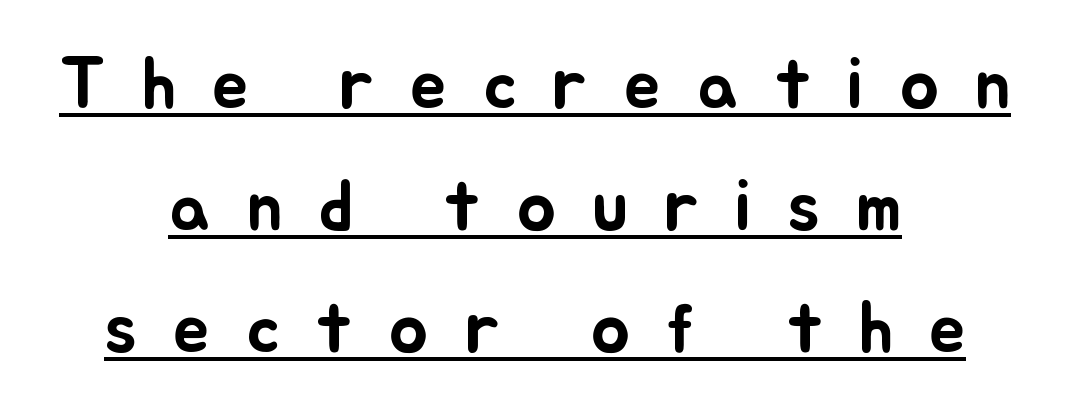
Q: Is the text italic (slanted)? A: No, it is upright.
Q: Is the text underlined? A: Yes.
Q: How is the paragraph aligned? A: Centered.
Q: Is the spacing between letters normal or unusually wide? A: Unusually wide.
Q: Is the spacing between lines tight, normal or loose? A: Normal.
Q: Width (condensed, normal, or wide)? A: Normal.
Q: Stroke contrast? A: Low.
Q: x-height? A: Small.
Q: Monospaced? A: No.
